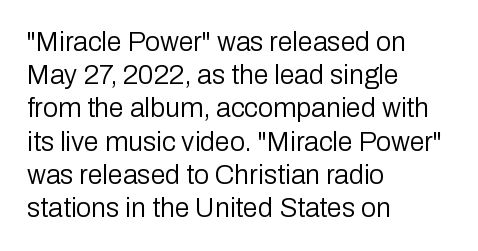
The image shows 27 px text type, upright; set left-aligned, line spacing 1.23x, normal letter spacing, not underlined.
